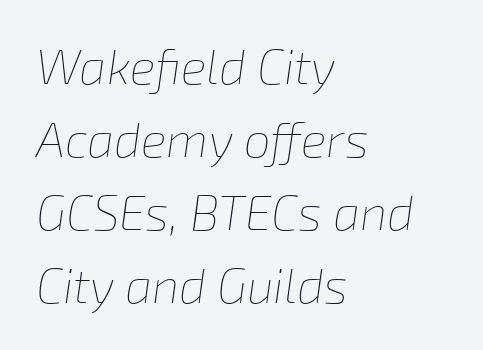
Lines of text with bare space underneath. Stems and bowls with no extra thickness — not bold. The lettering tilts uniformly, giving the passage an italic look. Proportional: the letters do not fall into vertical columns.
